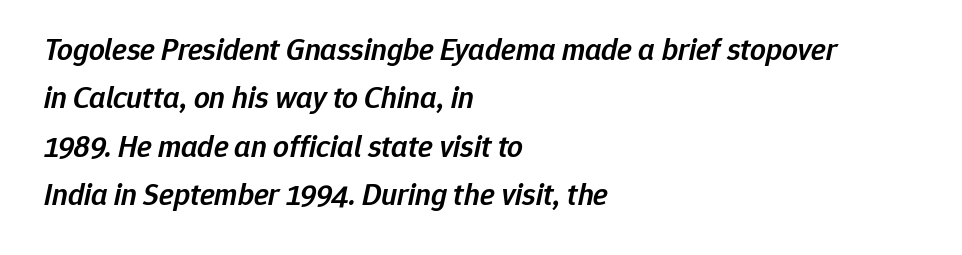
Q: Is the text bold? A: Semi-bold.
Q: Is the text italic (slanted)? A: Yes, it leans right by about 12 degrees.
Q: Is the text underlined? A: No.
Q: How is the paragraph aligned? A: Left-aligned.
Q: Is the spacing between letters normal or unusually wide? A: Normal.
Q: Is the spacing between lines tight, normal or loose? A: Normal.
Q: Width (condensed, normal, or wide)? A: Normal.
Q: Stroke contrast? A: Low.
Q: x-height? A: Medium.
Q: Monospaced? A: No.
